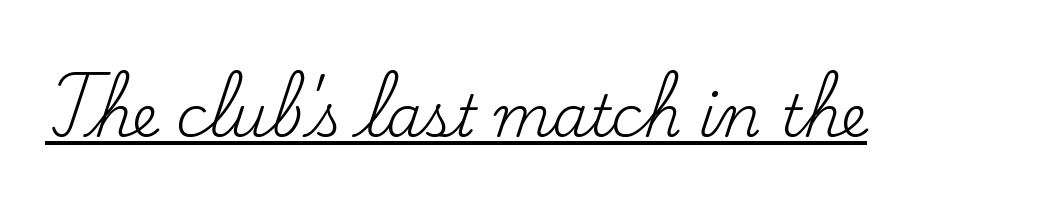
Caption: lettering with a line underneath. Varying glyph widths throughout — classic text-font behaviour. No letter is thick-stroked: the sample isn't bold. Compared with typical body copy, the letter spacing here is the same.
